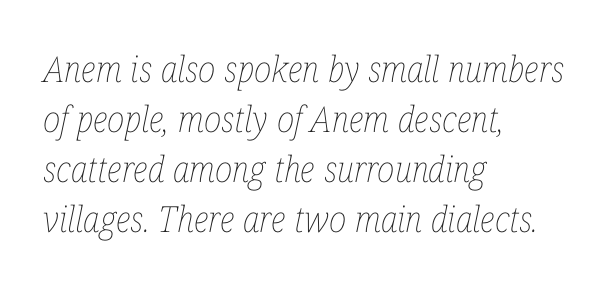
Q: Is the text bold? A: No.
Q: Is the text italic (slanted)? A: Yes, it leans right by about 12 degrees.
Q: Is the text underlined? A: No.
Q: How is the paragraph aligned? A: Left-aligned.
Q: Is the spacing between letters normal or unusually wide? A: Normal.
Q: Is the spacing between lines tight, normal or loose? A: Normal.
Q: Width (condensed, normal, or wide)? A: Condensed.
Q: Stroke contrast? A: Low.
Q: x-height? A: Medium.
Q: Monospaced? A: No.
